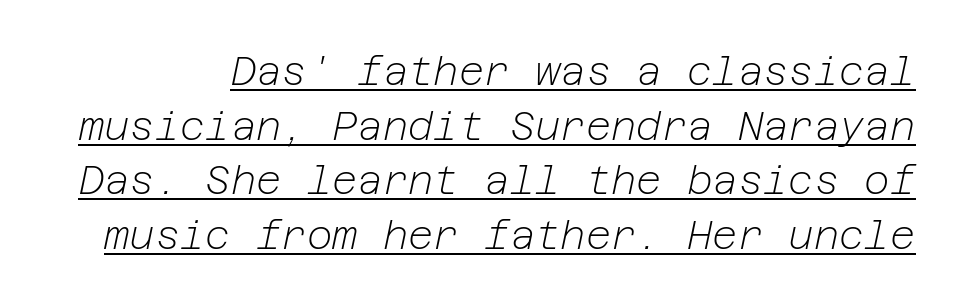
Letter spacing: default. These lines were composed using italics. Unbolded letterforms with no extra heft. The specimen includes a rule beneath the text block's lines. Regarding leading, the lines here are spaced in the standard way.
